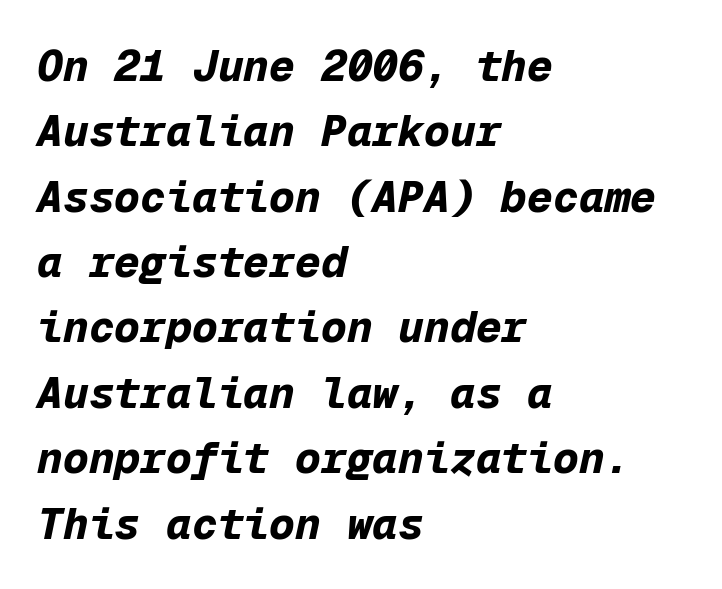
The specimen reads as italic at a glance. Heft: maximum for text — a bold. Left-aligned paragraph, ragged on the right. Does extra space separate the letters? No, they use regular spacing.
